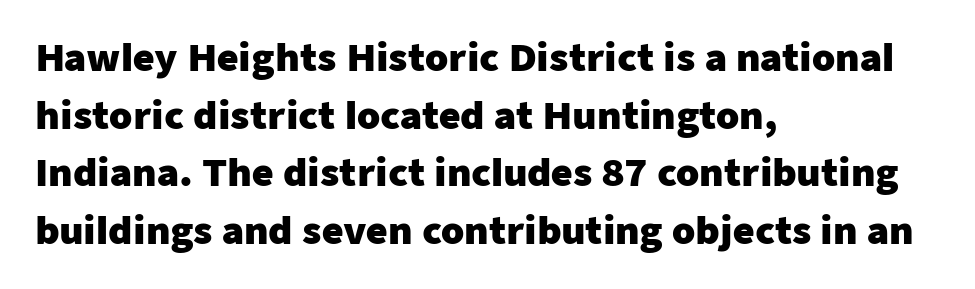
The image shows 37 px heavy sans-serif type, upright; set left-aligned, normal line spacing (1.56x), normal letter spacing, not underlined; low stroke contrast and a medium x-height.
